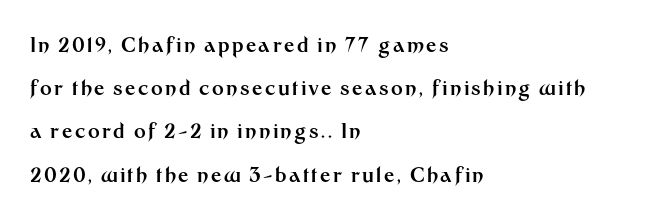
The typesetting leans heavy: a genuine bold. This sample uses an upright cut, with every glyph sitting square on the baseline. Line beginnings align vertically; line endings do not. The words here are not underlined.
